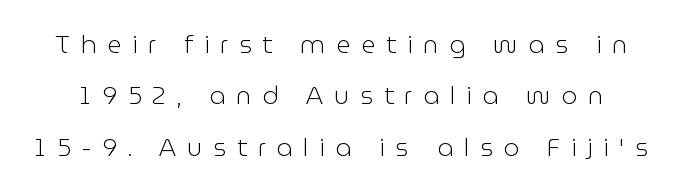
When letters stand straight like this, we call the style roman or upright. Compared with typical body copy, the letter spacing here is much looser. No heavy texture on the line: the type isn't bold. The string is rendered with underlining switched off. Interline gaps are noticeably wide in this sample.
